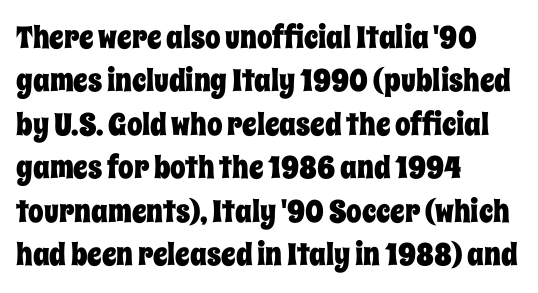
Q: Is the text italic (slanted)? A: No, it is upright.
Q: Is the text underlined? A: No.
Q: How is the paragraph aligned? A: Left-aligned.
Q: Is the spacing between letters normal or unusually wide? A: Normal.
Q: Is the spacing between lines tight, normal or loose? A: Normal.
Q: Width (condensed, normal, or wide)? A: Condensed.
Q: Stroke contrast? A: Low.
Q: x-height? A: Large.
Q: Monospaced? A: No.
